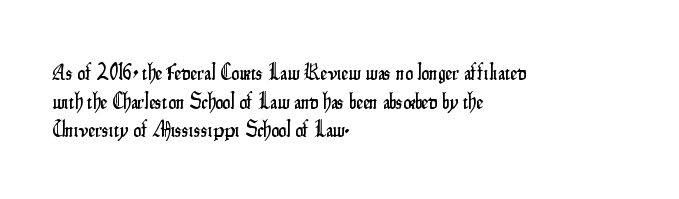
{"italic": "no", "underline": "no", "align": "left", "line_spacing": "normal", "line_spacing_ratio": 1.3, "letter_spacing": "normal", "letter_spacing_em": 0.0, "glyph_px": 22}
